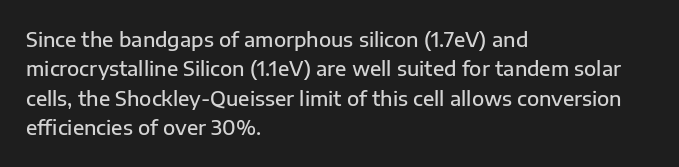
A bare baseline throughout the passage. Vertically, the passage feels balanced, rows spaced as you'd expect. Horizontal alignment here is leftward, the default for most running prose. Is the type bold? Partly — it's a semibold, heavier than regular but not fully bold.
